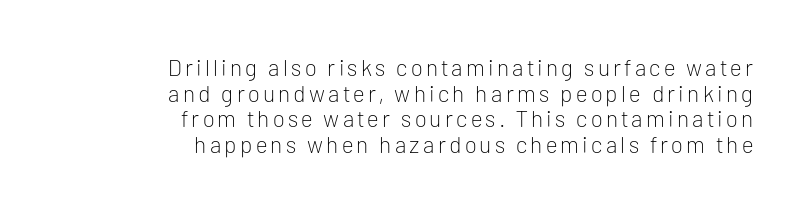
{"italic": "no", "bold": "no", "underline": "no", "align": "right", "line_spacing": "tight", "line_spacing_ratio": 1.11, "glyph_px": 23}
